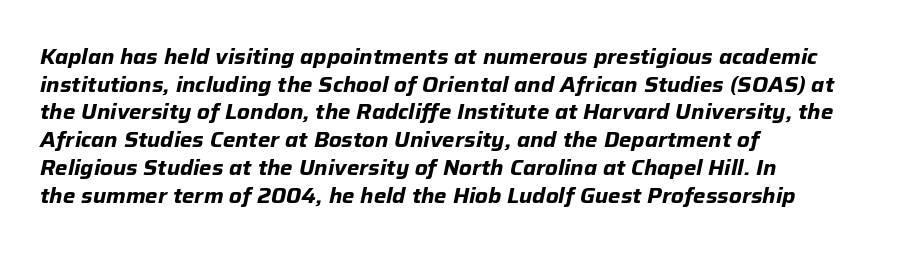
{"italic": "yes", "lean": "right", "slant_degrees": 12, "bold": "yes", "underline": "no", "align": "left", "line_spacing": "normal", "line_spacing_ratio": 1.32, "letter_spacing": "normal", "letter_spacing_em": 0.0, "glyph_px": 21}
